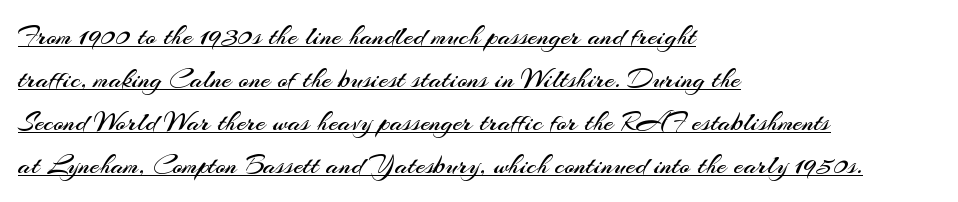
The image shows 28 px regular-weight sans-serif type; set left-aligned, normal line spacing (1.54x), normal letter spacing, underlined; medium stroke contrast and a small x-height.
